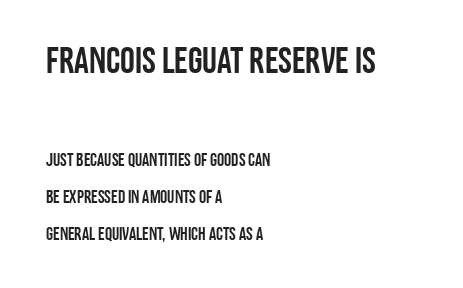
The space beneath each line is pristine and unruled. Inter-character spacing is left at the font's built-in metrics. The initial chunk of copy outweighs the following chunk in type size. Unlike a traditional serif, this face leaves its strokes unadorned. Unlike italic type, these characters show no tilt at all. Alignment: flush left.
